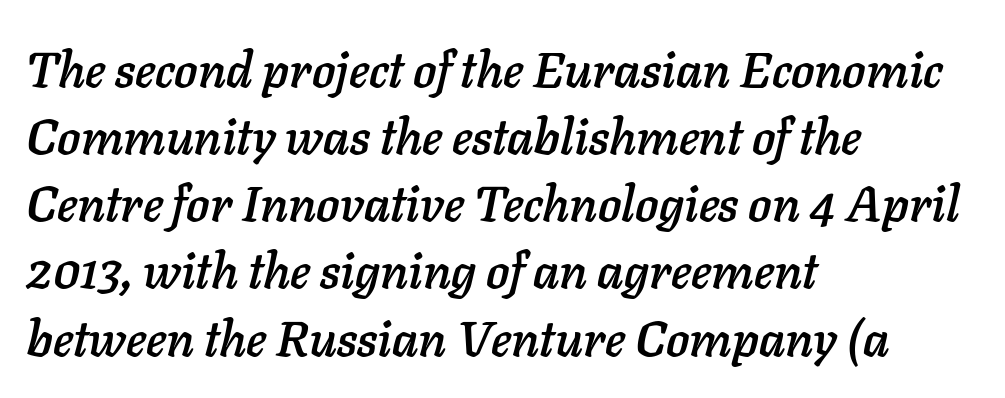
{"italic": "yes", "lean": "right", "slant_degrees": 11, "width": "normal", "stroke_contrast": "low", "x_height": "medium", "monospaced": "no", "underline": "no", "align": "left", "line_spacing": "normal", "line_spacing_ratio": 1.37, "letter_spacing": "normal", "letter_spacing_em": 0.0, "glyph_px": 49}
